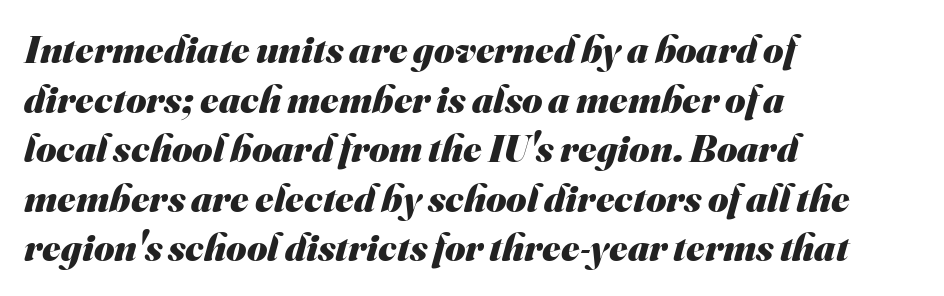
Q: Is the text bold? A: Yes.
Q: Is the typeface a serif or a sans-serif typeface? A: Sans-serif.
Q: Is the text underlined? A: No.
Q: How is the paragraph aligned? A: Left-aligned.
Q: Is the spacing between letters normal or unusually wide? A: Normal.
Q: Is the spacing between lines tight, normal or loose? A: Normal.
Q: Width (condensed, normal, or wide)? A: Normal.
Q: Stroke contrast? A: Medium.
Q: x-height? A: Small.
Q: Monospaced? A: No.
